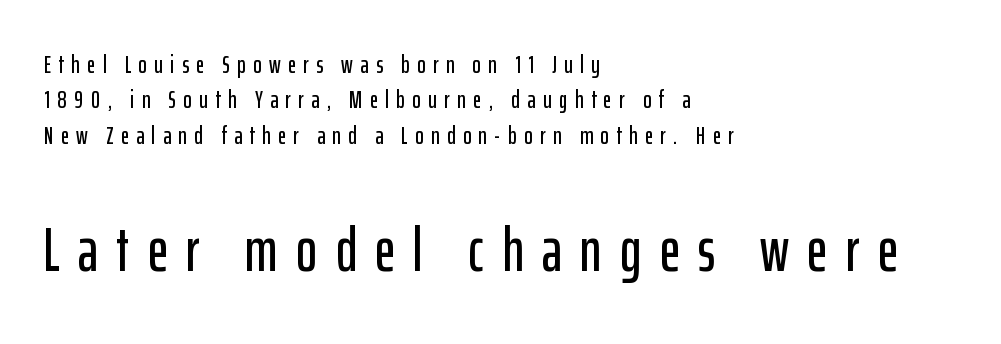
The image shows 62 px condensed sans-serif type, upright; set left-aligned, normal line spacing (1.42x), unusually wide letter spacing (+0.3 em), not underlined; the second (bottom) block is 2.48x larger; low stroke contrast and a medium x-height.
